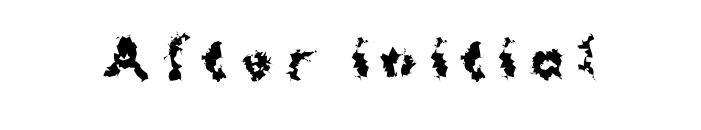
The image shows 49 px bold sans-serif type, upright; set unusually wide letter spacing (+0.31 em), not underlined; medium stroke contrast and a medium x-height.
